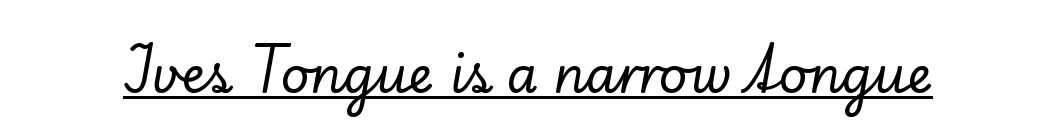
Q: Is the text italic (slanted)? A: Yes.
Q: Is the typeface a serif or a sans-serif typeface? A: Serif.
Q: Is the text underlined? A: Yes.
Q: Is the spacing between letters normal or unusually wide? A: Normal.
Q: Width (condensed, normal, or wide)? A: Normal.
Q: Stroke contrast? A: Low.
Q: x-height? A: Small.
Q: Monospaced? A: No.
